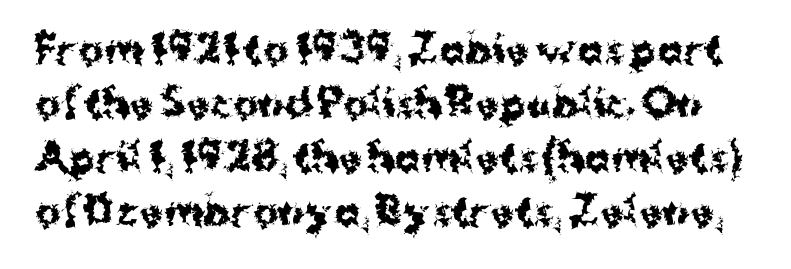
{"serif": "no", "italic": "no", "bold": "yes", "weight": "bold", "width": "normal", "stroke_contrast": "medium", "x_height": "medium", "monospaced": "no", "underline": "no", "line_spacing": "normal", "line_spacing_ratio": 1.42, "letter_spacing": "normal", "letter_spacing_em": 0.0, "glyph_px": 38}
